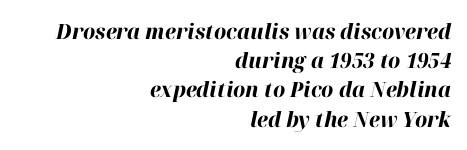
Q: Is the text bold? A: Yes.
Q: Is the text italic (slanted)? A: Yes, it leans right by about 12 degrees.
Q: Is the text underlined? A: No.
Q: How is the paragraph aligned? A: Right-aligned.
Q: Is the spacing between letters normal or unusually wide? A: Normal.
Q: Is the spacing between lines tight, normal or loose? A: Normal.
